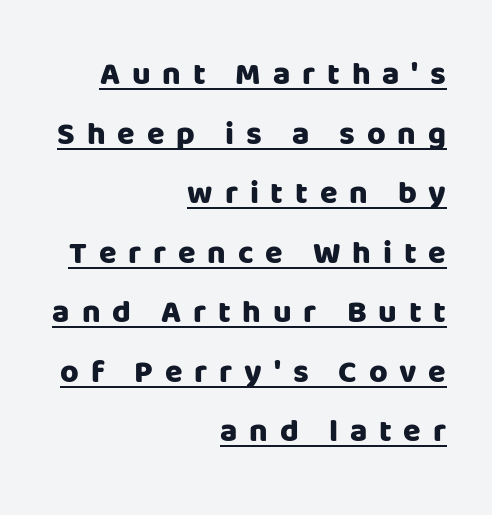
Q: Is the text bold? A: Yes.
Q: Is the text italic (slanted)? A: No, it is upright.
Q: Is the typeface a serif or a sans-serif typeface? A: Sans-serif.
Q: Is the text underlined? A: Yes.
Q: How is the paragraph aligned? A: Right-aligned.
Q: Is the spacing between letters normal or unusually wide? A: Unusually wide.
Q: Width (condensed, normal, or wide)? A: Normal.
Q: Stroke contrast? A: Low.
Q: x-height? A: Large.
Q: Monospaced? A: No.
